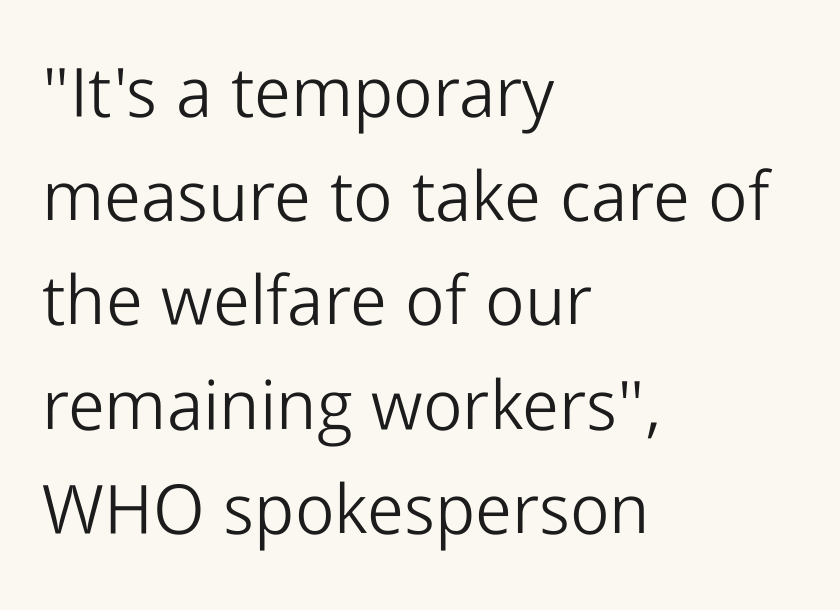
The image shows 69 px light sans-serif type, upright; set left-aligned, normal line spacing (1.51x), normal letter spacing, not underlined; low stroke contrast and a medium x-height.
